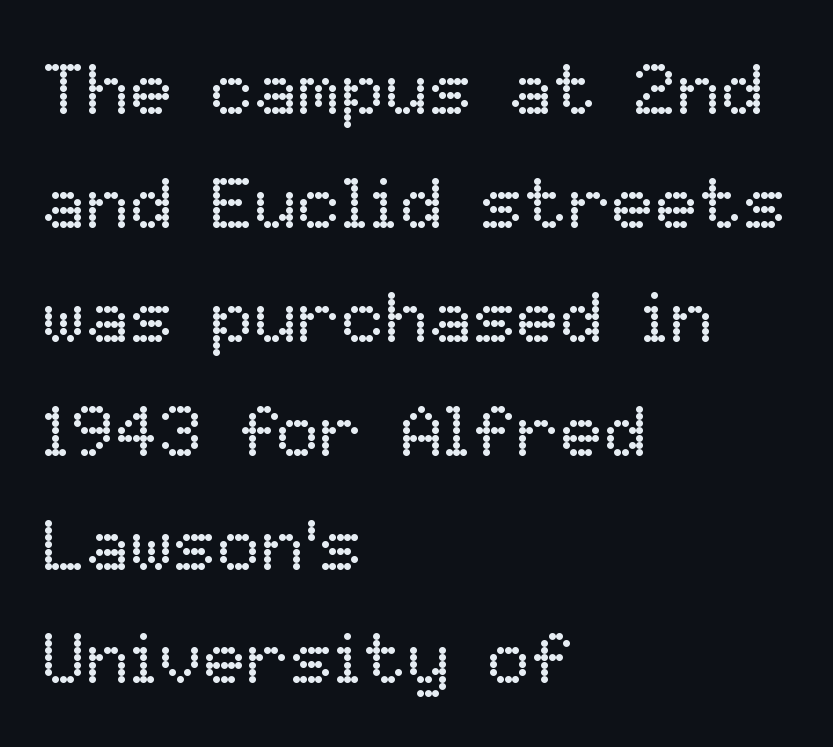
Q: Is the text bold? A: No.
Q: Is the text italic (slanted)? A: No, it is upright.
Q: Is the text underlined? A: No.
Q: How is the paragraph aligned? A: Left-aligned.
Q: Is the spacing between letters normal or unusually wide? A: Normal.
Q: Is the spacing between lines tight, normal or loose? A: Normal.
Q: Width (condensed, normal, or wide)? A: Normal.
Q: Stroke contrast? A: Low.
Q: x-height? A: Medium.
Q: Monospaced? A: No.
